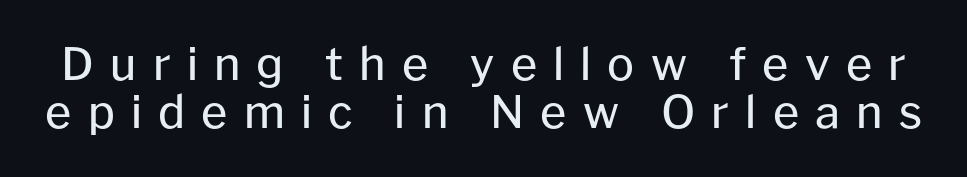
Q: Is the text bold? A: No.
Q: Is the text italic (slanted)? A: No, it is upright.
Q: Is the typeface a serif or a sans-serif typeface? A: Sans-serif.
Q: Is the text underlined? A: No.
Q: Is the spacing between letters normal or unusually wide? A: Unusually wide.
Q: Is the spacing between lines tight, normal or loose? A: Tight.
Q: Width (condensed, normal, or wide)? A: Normal.
Q: Stroke contrast? A: Low.
Q: x-height? A: Medium.
Q: Monospaced? A: No.
